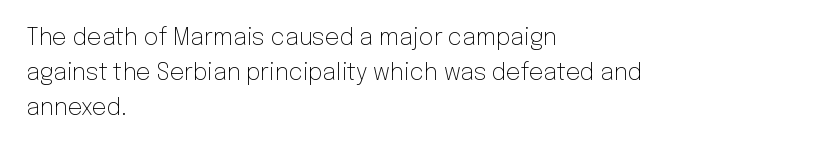
Weight: not bold — regular or lighter. The typesetter chose a ragged-right arrangement here. Each new line begins a customary step beneath the previous one. You could call the tracking neutral — neither tight nor loose. Only glyphs here, with clear space below each row. You can tell it's not italic because the verticals are truly vertical.
